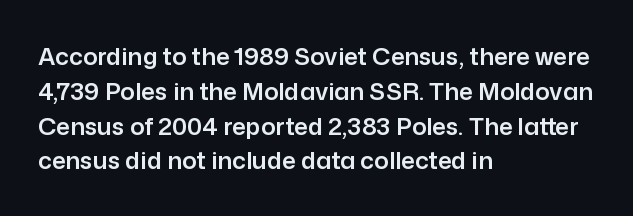
The image shows 24 px text type, upright; set left-aligned, normal line spacing (1.45x), normal letter spacing, not underlined.
